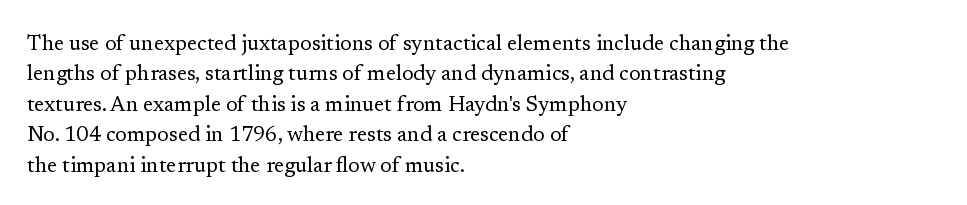
Q: Is the text bold? A: No.
Q: Is the text italic (slanted)? A: No, it is upright.
Q: Is the text underlined? A: No.
Q: How is the paragraph aligned? A: Left-aligned.
Q: Is the spacing between letters normal or unusually wide? A: Normal.
Q: Is the spacing between lines tight, normal or loose? A: Normal.
